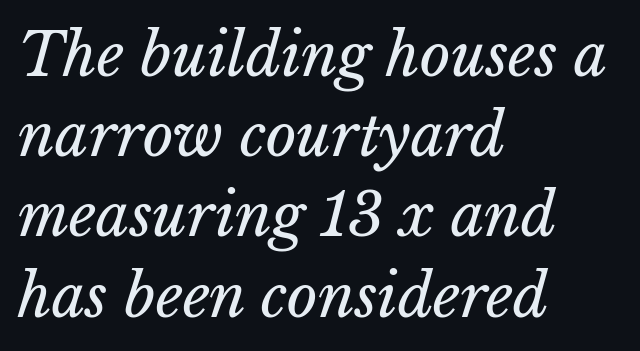
Q: Is the text bold? A: No.
Q: Is the text underlined? A: No.
Q: How is the paragraph aligned? A: Left-aligned.
Q: Is the spacing between letters normal or unusually wide? A: Normal.
Q: Is the spacing between lines tight, normal or loose? A: Normal.
Q: Width (condensed, normal, or wide)? A: Normal.
Q: Stroke contrast? A: Low.
Q: x-height? A: Medium.
Q: Monospaced? A: No.
